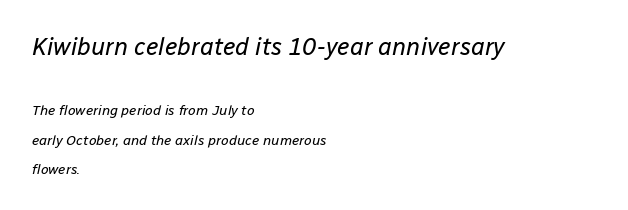
Q: Is the text bold? A: No.
Q: Is the text italic (slanted)? A: Yes, it leans right by about 12 degrees.
Q: Is the text underlined? A: No.
Q: How is the paragraph aligned? A: Left-aligned.
Q: Is the spacing between letters normal or unusually wide? A: Normal.
Q: Is the spacing between lines tight, normal or loose? A: Loose.
Q: Which block of text is set in a larger size, the first (top) or the second (bottom)? A: The first (top) one.
